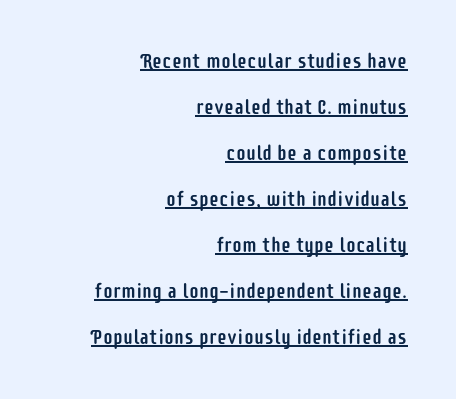
If you measured baseline to baseline, you'd find a long distance. The string is rendered with underlining switched on. This sample uses plain, unmodified letter spacing. In terms of posture, this sample is upright.
